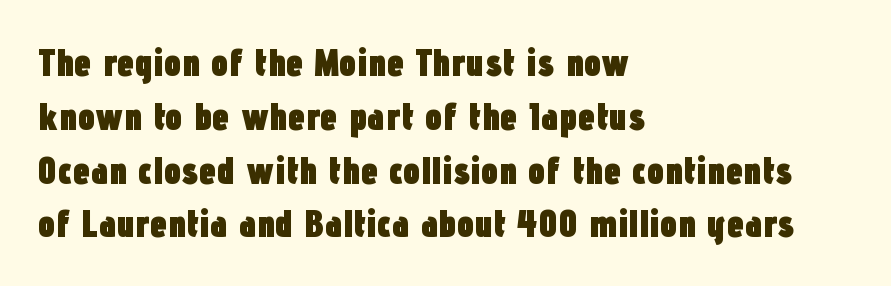
Q: Is the text bold? A: Yes.
Q: Is the text italic (slanted)? A: No, it is upright.
Q: Is the typeface a serif or a sans-serif typeface? A: Sans-serif.
Q: Is the text underlined? A: No.
Q: How is the paragraph aligned? A: Left-aligned.
Q: Is the spacing between letters normal or unusually wide? A: Normal.
Q: Is the spacing between lines tight, normal or loose? A: Normal.
Q: Width (condensed, normal, or wide)? A: Condensed.
Q: Stroke contrast? A: Low.
Q: x-height? A: Medium.
Q: Monospaced? A: No.
